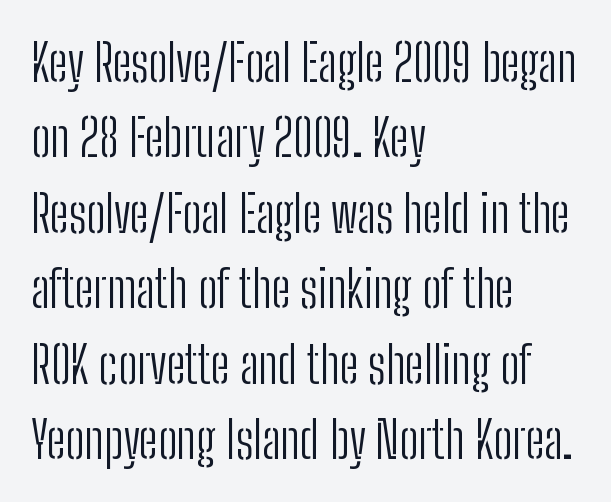
{"serif": "no", "italic": "no", "bold": "no", "weight": "light", "width": "condensed", "stroke_contrast": "low", "x_height": "medium", "monospaced": "no", "underline": "no", "align": "left", "line_spacing": "normal", "line_spacing_ratio": 1.48, "letter_spacing": "normal", "letter_spacing_em": 0.0, "glyph_px": 51}
